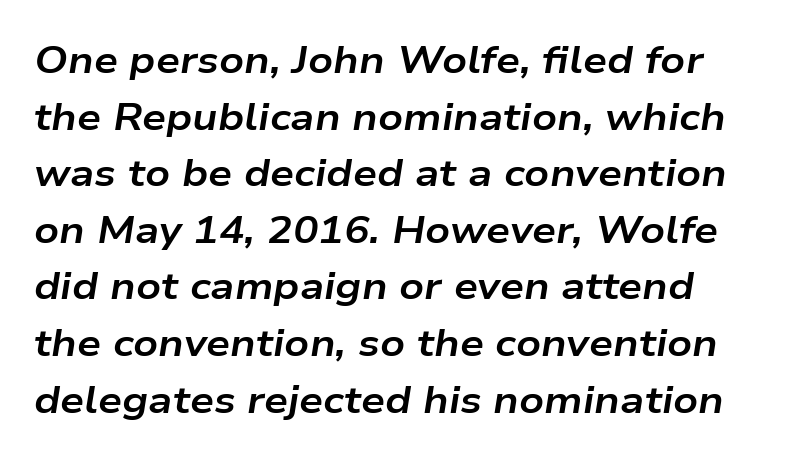
{"italic": "yes", "lean": "right", "slant_degrees": 9, "bold": "yes", "weight": "bold", "width": "wide", "stroke_contrast": "low", "x_height": "medium", "monospaced": "no", "underline": "no", "line_spacing": "normal", "line_spacing_ratio": 1.49, "letter_spacing": "normal", "letter_spacing_em": 0.0, "glyph_px": 38}
